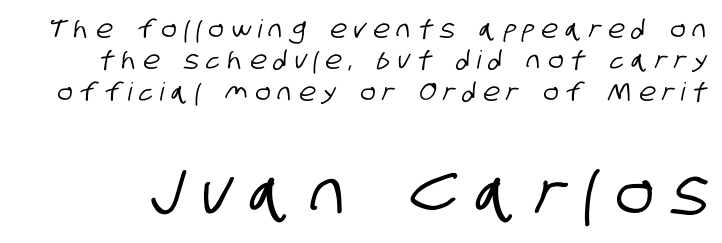
Students, note that the glyphs here are deliberately spaced far apart. The passage shown is typeset with a sans-serif family. Words float on clear page, feet unadorned. The letters in the lower block stand taller than those in the block above.
